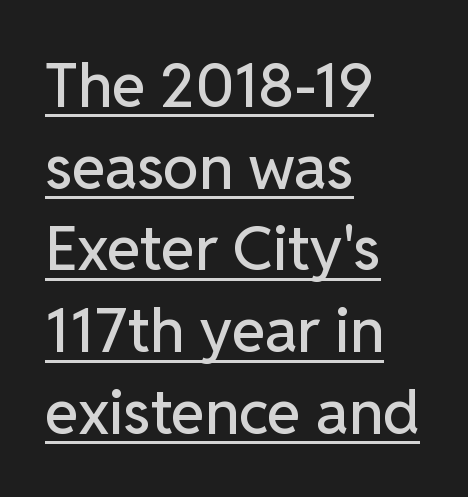
{"serif": "no", "italic": "no", "width": "normal", "stroke_contrast": "low", "x_height": "medium", "monospaced": "no", "underline": "yes", "align": "left", "line_spacing": "normal", "line_spacing_ratio": 1.34, "letter_spacing": "normal", "letter_spacing_em": 0.0, "glyph_px": 61}
